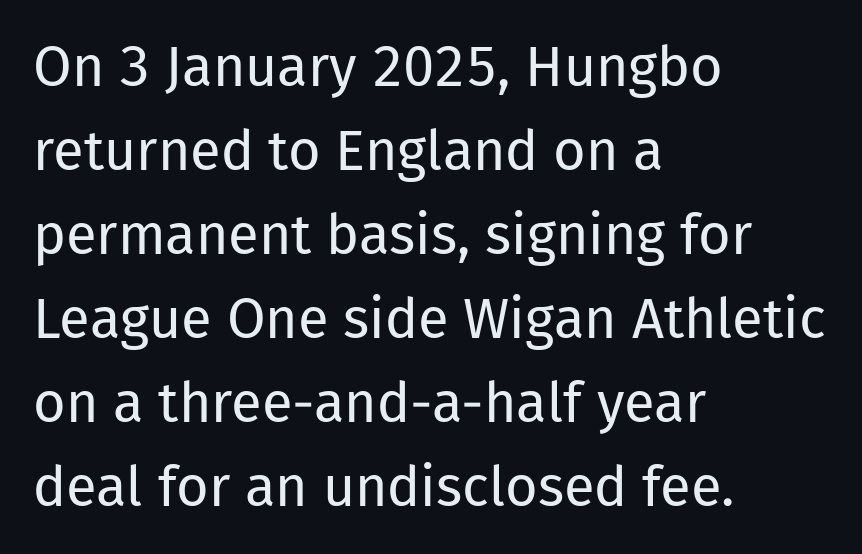
The image shows 56 px regular-weight sans-serif type, upright; set left-aligned, normal line spacing (1.5x), normal letter spacing, not underlined; low stroke contrast and a medium x-height.
